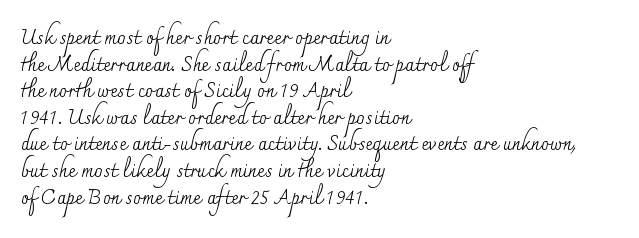
{"bold": "no", "underline": "no", "align": "left", "line_spacing": "normal", "line_spacing_ratio": 1.33, "letter_spacing": "normal", "letter_spacing_em": 0.0, "glyph_px": 20}
